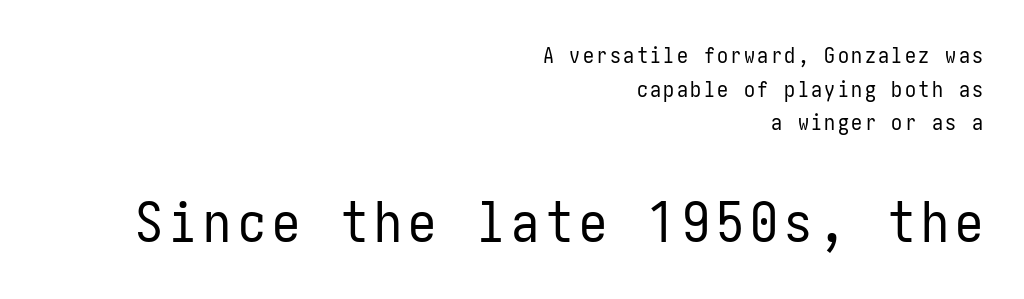
Between these two stacked blocks, the lower one wins on size. Regular leading. The foot of each line stays bare and open. Posture: upright roman. Stems here are at most as thick as an everyday book face. This rendering employs a face without finishing strokes, i.e., a sans-serif.
